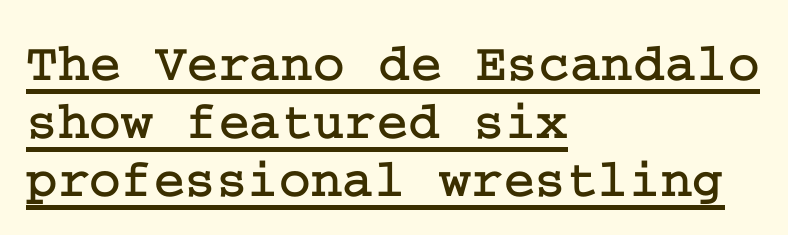
{"serif": "yes", "italic": "no", "width": "normal", "stroke_contrast": "low", "x_height": "medium", "underline": "yes", "align": "left", "line_spacing": "tight", "line_spacing_ratio": 1.07, "letter_spacing": "normal", "letter_spacing_em": 0.0, "glyph_px": 54}
